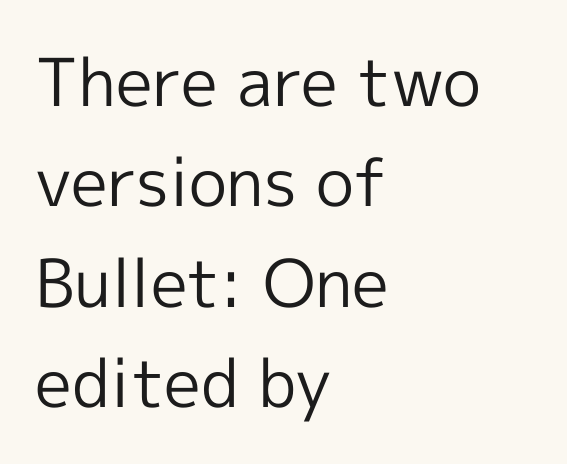
Here the designer chose a conventional face with non-uniform glyph widths. The passage is arranged the way most books set body copy — flush left. Weight: regular or lighter. The line-height multiplier appears to be the usual default. A typesetter would label this face a sans. Quick note: not italic, upright.
